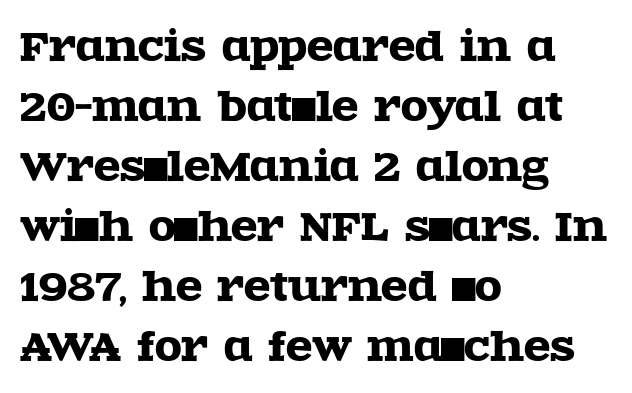
The image shows 39 px wide serif type, upright; set left-aligned, normal line spacing (1.54x), normal letter spacing, not underlined; a large x-height.
